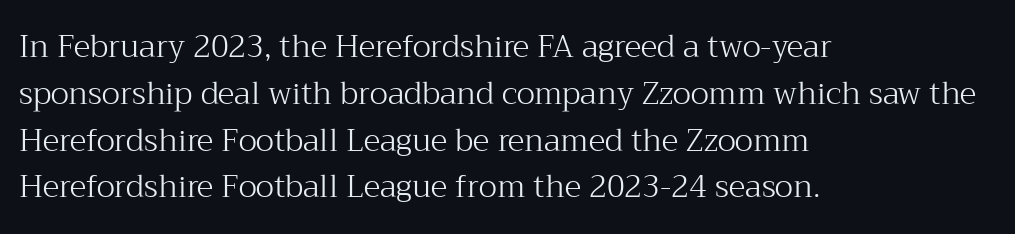
Reading down the column, the eye jumps a familiar distance to each next line. Is this a fixed-width face? No — the glyphs have proportional, varying widths. The type family on display is of the serif kind. This sample is left-justified, so line endings fall wherever the words run out.
